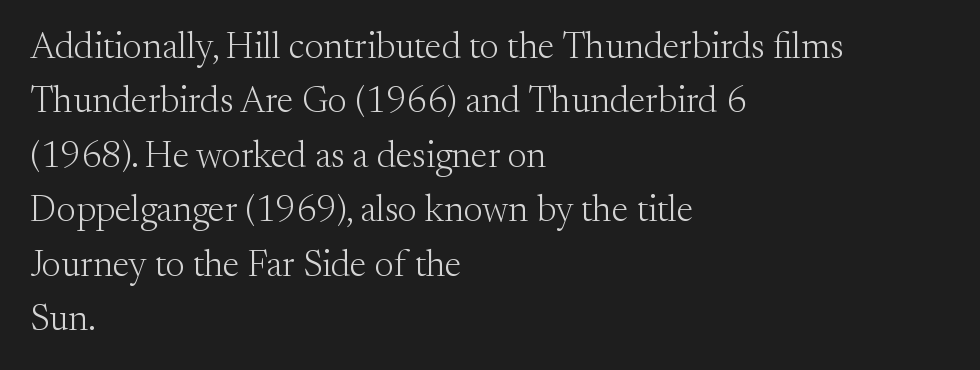
The image shows 37 px light serif type, upright; set left-aligned, normal line spacing (1.47x), normal letter spacing, not underlined; medium stroke contrast and a small x-height.
